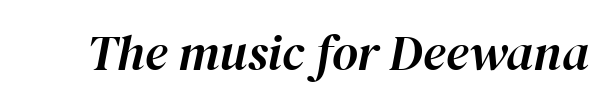
Does the lettering tilt? It does — this is italic. Words float on clear page, feet unadorned. Tracking here is standard; glyphs follow each other at the usual distance. Do the characters align in a grid? No, the font is proportional.
